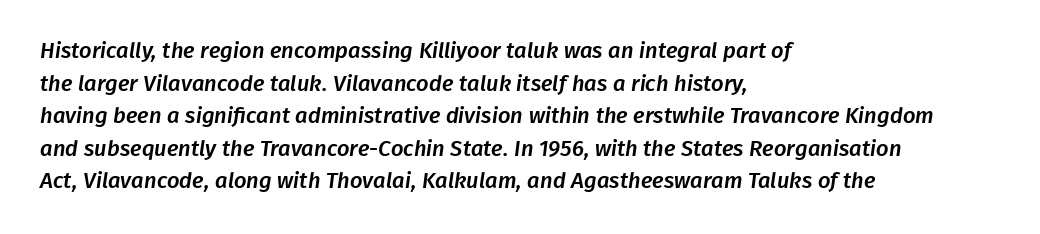
Q: Is the text underlined? A: No.
Q: How is the paragraph aligned? A: Left-aligned.
Q: Is the spacing between letters normal or unusually wide? A: Normal.
Q: Is the spacing between lines tight, normal or loose? A: Normal.
